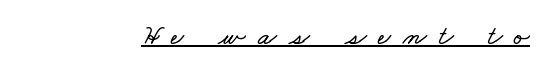
{"width": "wide", "stroke_contrast": "low", "x_height": "small", "monospaced": "no", "underline": "yes", "letter_spacing": "wide", "letter_spacing_em": 0.42, "glyph_px": 28}
